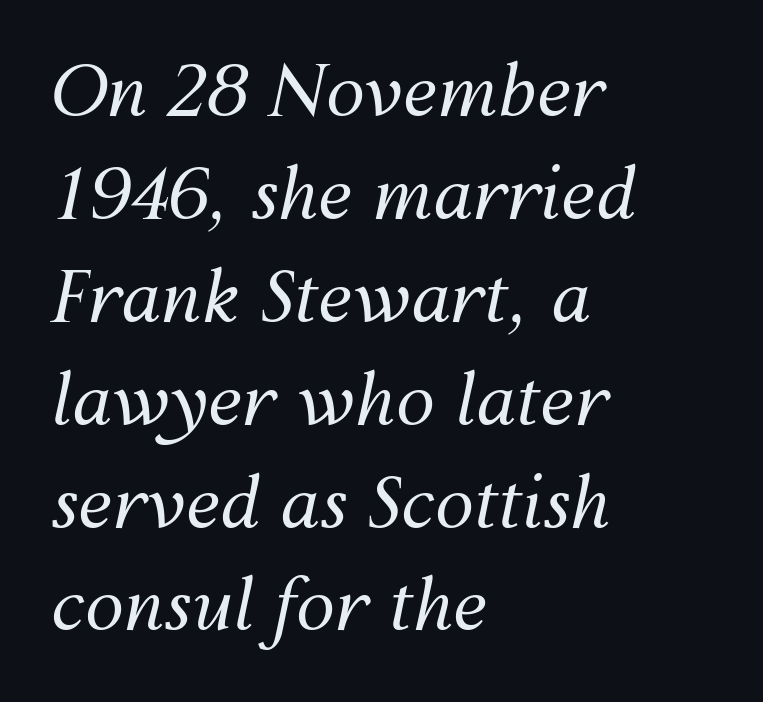
The image shows 70 px regular-weight type, italic (leaning right); set left-aligned, normal line spacing (1.47x), normal letter spacing, not underlined; medium stroke contrast and a medium x-height.
